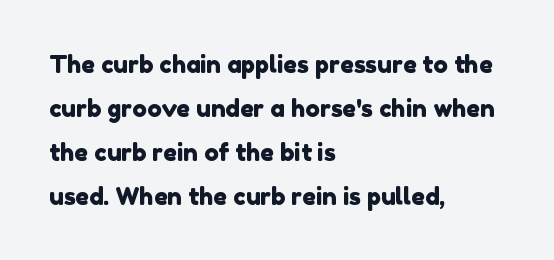
{"underline": "no", "align": "left", "line_spacing_ratio": 1.83, "letter_spacing": "normal", "letter_spacing_em": 0.0, "glyph_px": 24}
